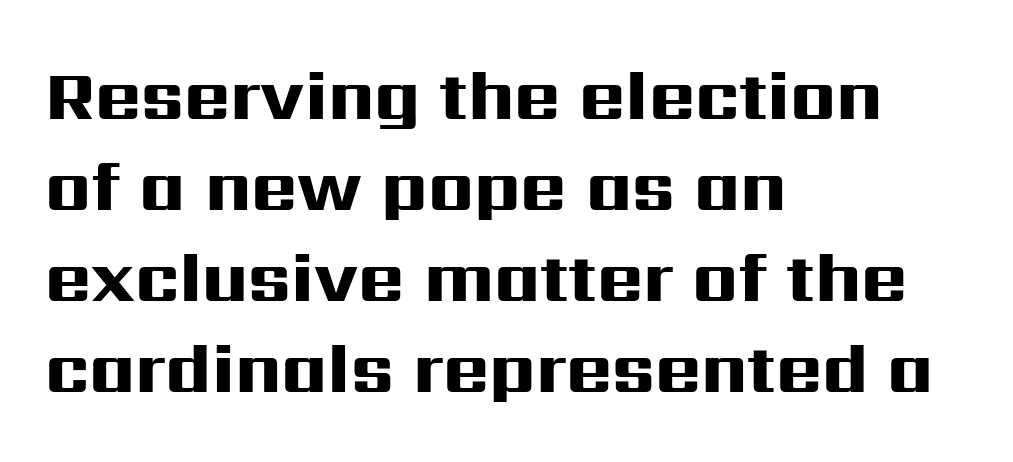
The image shows 70 px heavy, wide sans-serif type, upright; set left-aligned, normal line spacing (1.3x), normal letter spacing, not underlined; high stroke contrast and a medium x-height.
